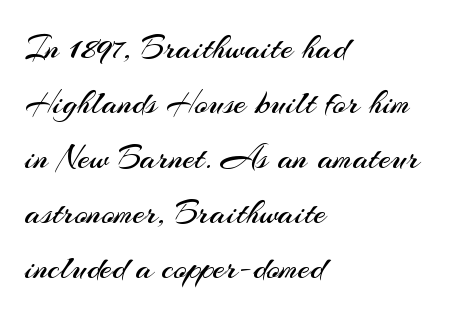
Q: Is the text bold? A: No.
Q: Is the text italic (slanted)? A: Yes.
Q: Is the typeface a serif or a sans-serif typeface? A: Sans-serif.
Q: Is the text underlined? A: No.
Q: How is the paragraph aligned? A: Left-aligned.
Q: Is the spacing between letters normal or unusually wide? A: Normal.
Q: Is the spacing between lines tight, normal or loose? A: Normal.
Q: Width (condensed, normal, or wide)? A: Normal.
Q: Stroke contrast? A: Medium.
Q: x-height? A: Small.
Q: Monospaced? A: No.
